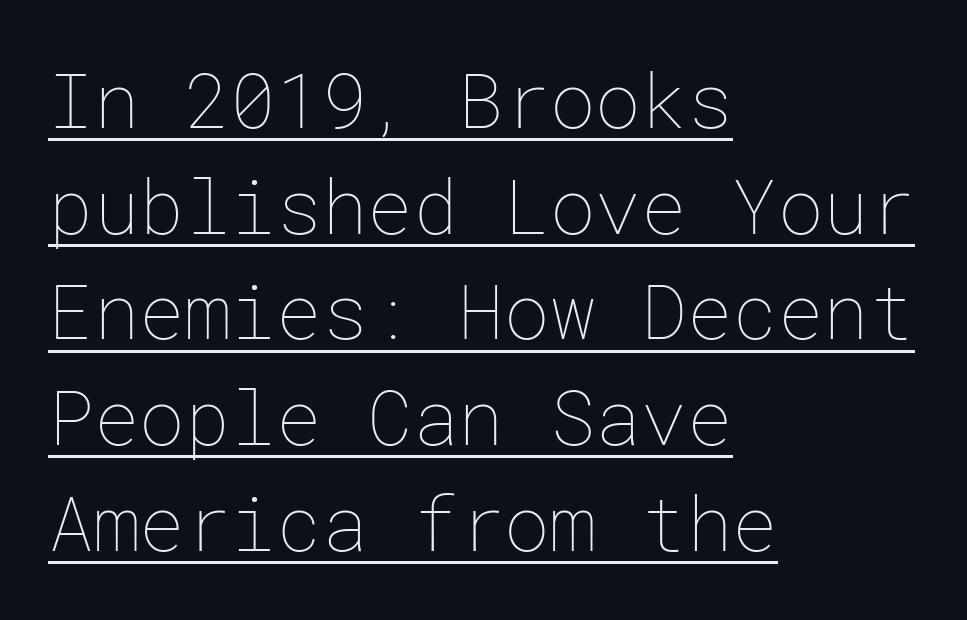
The image shows 76 px thin type, upright; set left-aligned, normal line spacing (1.39x), normal letter spacing, underlined; low stroke contrast and a medium x-height.
